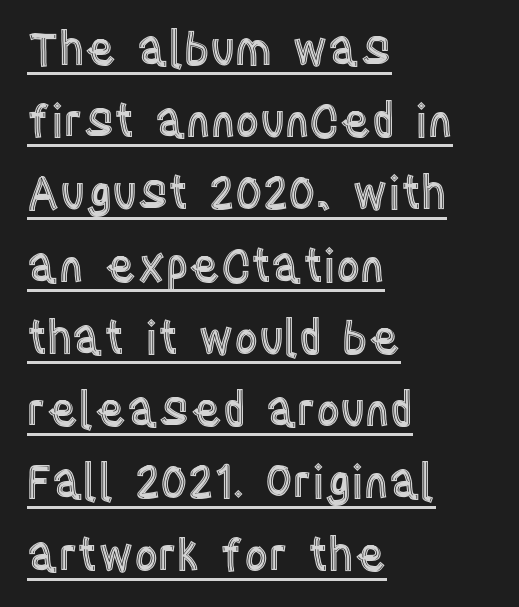
The image shows 46 px condensed type, upright; set left-aligned, normal line spacing (1.57x), normal letter spacing, underlined; a large x-height.
